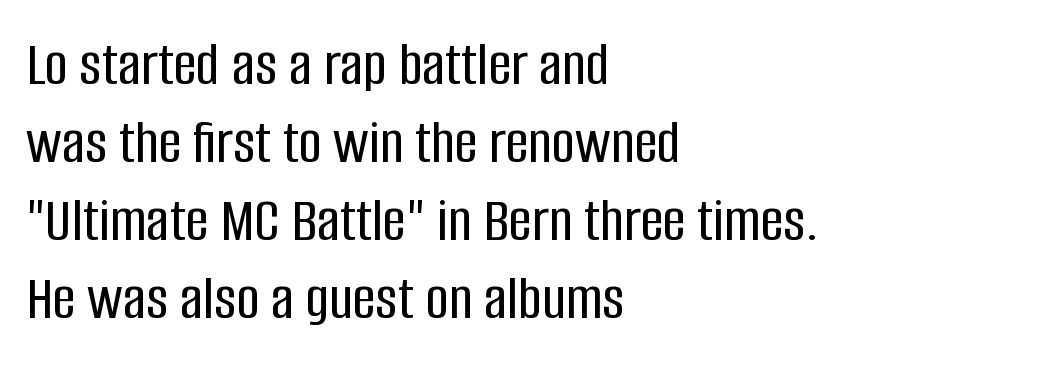
These lines are rendered in a variable-pitch font. Nothing unusual about the tracking: characters are spaced as the font intends. Which margin do the lines hug? The left one — the right edge is uneven. The letters stand straight up with perfectly vertical stems. Check where the strokes stop: nothing finishes them off — pure sans.
